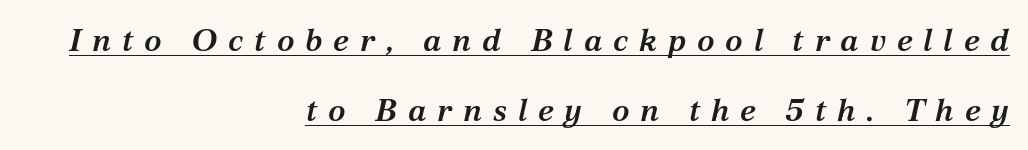
Q: Is the text bold? A: Semi-bold.
Q: Is the text italic (slanted)? A: Yes, it leans right by about 12 degrees.
Q: Is the typeface a serif or a sans-serif typeface? A: Serif.
Q: Is the text underlined? A: Yes.
Q: How is the paragraph aligned? A: Right-aligned.
Q: Is the spacing between letters normal or unusually wide? A: Unusually wide.
Q: Is the spacing between lines tight, normal or loose? A: Loose.
Q: Width (condensed, normal, or wide)? A: Normal.
Q: Stroke contrast? A: Medium.
Q: x-height? A: Medium.
Q: Monospaced? A: No.
